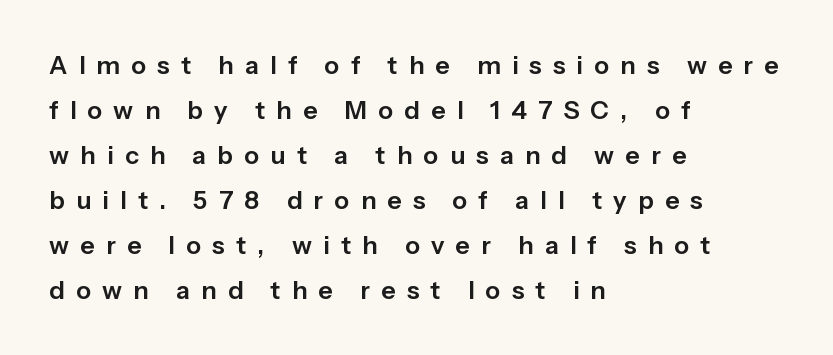
Q: Is the text italic (slanted)? A: No, it is upright.
Q: Is the text underlined? A: No.
Q: How is the paragraph aligned? A: Left-aligned.
Q: Is the spacing between letters normal or unusually wide? A: Unusually wide.
